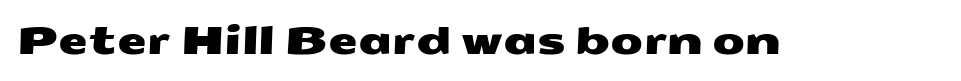
The image shows 38 px wide sans-serif type; set normal letter spacing, not underlined; medium stroke contrast and a medium x-height.
